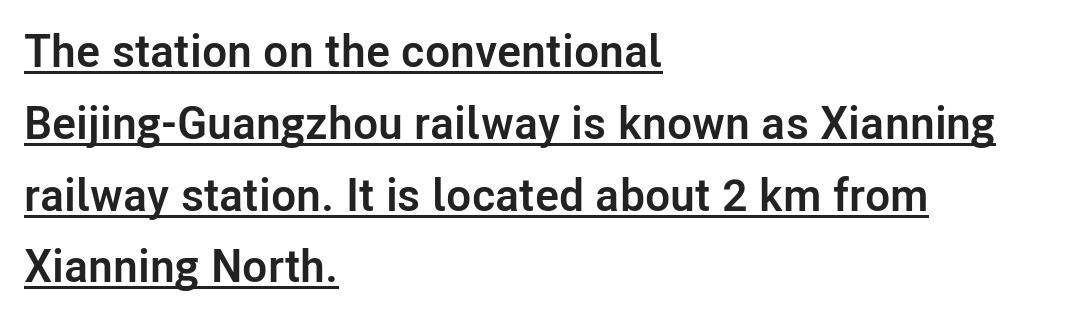
{"serif": "no", "italic": "no", "bold": "yes", "weight": "semibold", "width": "normal", "stroke_contrast": "low", "x_height": "medium", "monospaced": "no", "underline": "yes", "align": "left", "line_spacing": "normal", "line_spacing_ratio": 1.56, "letter_spacing": "normal", "letter_spacing_em": 0.0, "glyph_px": 46}
